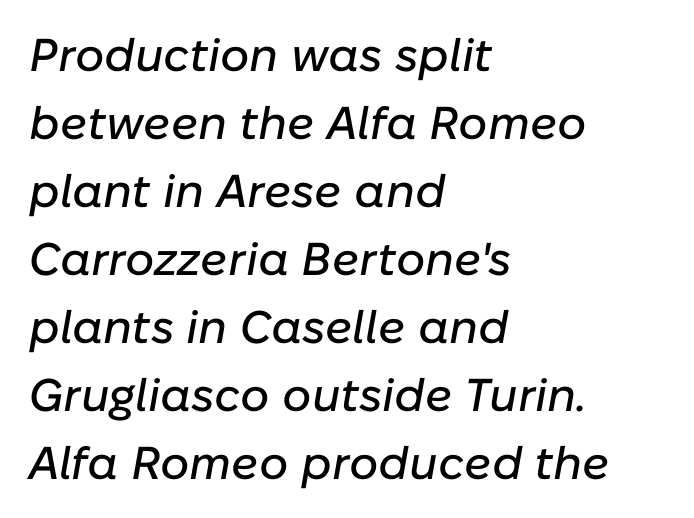
{"italic": "yes", "lean": "right", "slant_degrees": 10, "width": "normal", "stroke_contrast": "low", "x_height": "medium", "monospaced": "no", "underline": "no", "align": "left", "line_spacing": "normal", "line_spacing_ratio": 1.48, "letter_spacing": "normal", "letter_spacing_em": 0.0, "glyph_px": 46}
